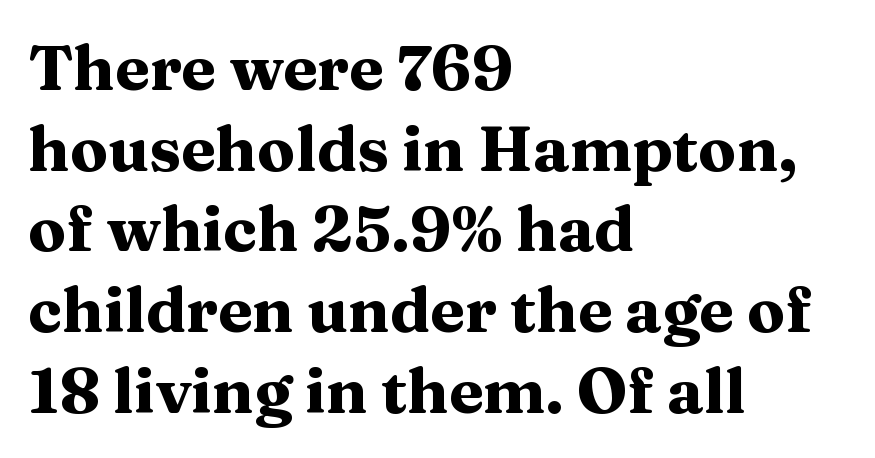
{"serif": "yes", "italic": "no", "bold": "yes", "weight": "heavy", "width": "wide", "stroke_contrast": "medium", "x_height": "medium", "monospaced": "no", "underline": "no", "align": "left", "line_spacing": "normal", "line_spacing_ratio": 1.28, "letter_spacing": "normal", "letter_spacing_em": 0.0, "glyph_px": 63}
